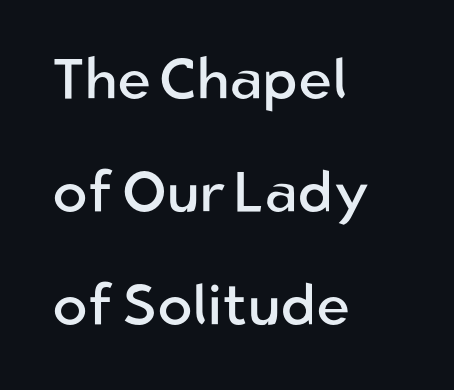
Tracking here is standard; glyphs follow each other at the usual distance. This is the regular roman posture of the typeface. Underlining? Definitely not there. One-word summary of the alignment: left. What's the leading like? Stretched, with rows far apart.
